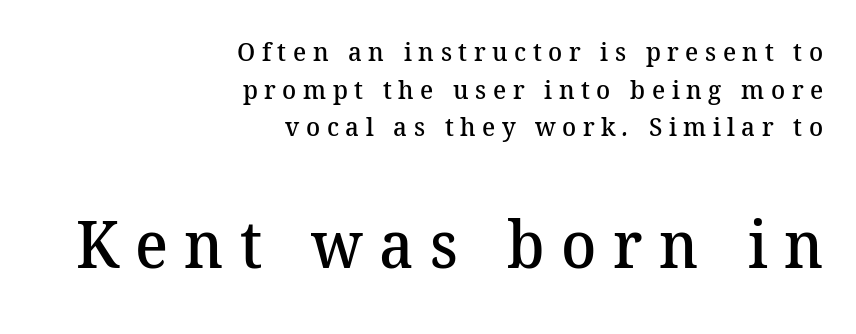
The image shows 65 px semibold serif type; set right-aligned, normal line spacing (1.45x), unusually wide letter spacing (+0.25 em), not underlined; the second (bottom) block is 2.5x larger; medium stroke contrast and a medium x-height.
